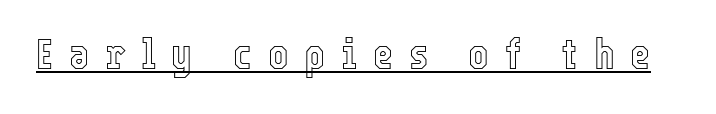
Here the glyphs are tracked loosely, breaking word shapes into spaced letters. Upright lettering throughout. Spacing verdict: proportional, widths tailored to each character. Underlined type.
